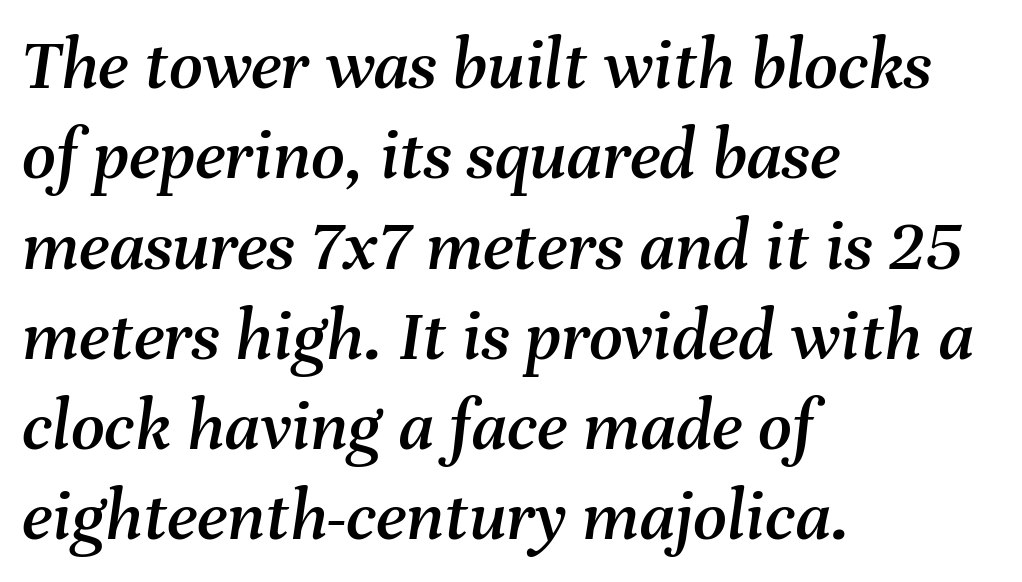
Q: Is the text italic (slanted)? A: Yes, it leans right by about 8 degrees.
Q: Is the text underlined? A: No.
Q: How is the paragraph aligned? A: Left-aligned.
Q: Is the spacing between letters normal or unusually wide? A: Normal.
Q: Width (condensed, normal, or wide)? A: Normal.
Q: Stroke contrast? A: Medium.
Q: x-height? A: Medium.
Q: Monospaced? A: No.
